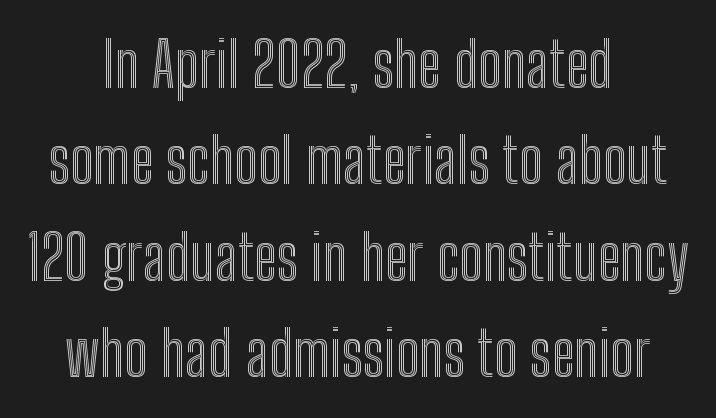
The image shows 63 px condensed type, upright; set centered, normal line spacing (1.53x), normal letter spacing, not underlined; a medium x-height.
